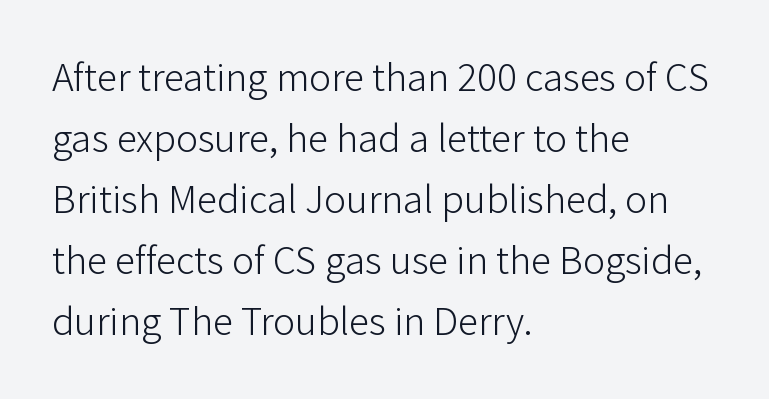
{"serif": "no", "italic": "no", "bold": "no", "weight": "light", "width": "normal", "stroke_contrast": "low", "x_height": "medium", "monospaced": "no", "underline": "no", "align": "left", "line_spacing": "normal", "line_spacing_ratio": 1.49, "letter_spacing": "normal", "letter_spacing_em": 0.0, "glyph_px": 41}
